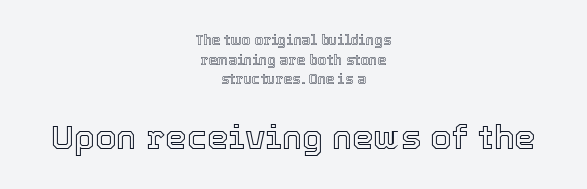
Q: Is the text italic (slanted)? A: No, it is upright.
Q: Is the text underlined? A: No.
Q: How is the paragraph aligned? A: Centered.
Q: Is the spacing between letters normal or unusually wide? A: Normal.
Q: Is the spacing between lines tight, normal or loose? A: Normal.
Q: Which block of text is set in a larger size, the first (top) or the second (bottom)? A: The second (bottom) one.
Q: Width (condensed, normal, or wide)? A: Normal.
Q: x-height? A: Medium.
Q: Monospaced? A: No.
